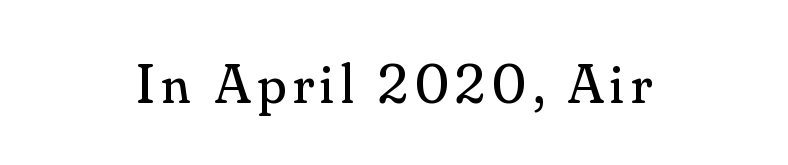
The image shows 57 px regular-weight serif type, upright; set centered, not underlined; medium stroke contrast and a small x-height.
